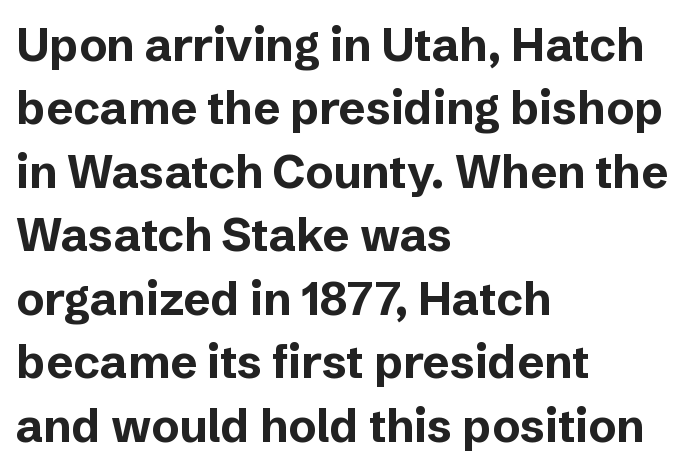
The space beneath each line is pristine and unruled. A typesetter would call this leading conventional body-copy spacing. Notice how the passage keeps a crisp vertical edge on the left only. Vertical strokes here are truly vertical. Strokes here are thick enough to call this a true bold.
